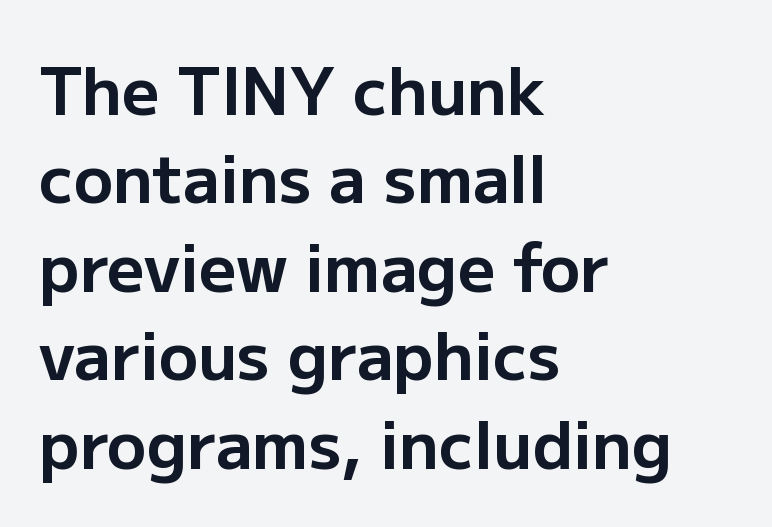
The image shows 65 px bold sans-serif type, upright; set left-aligned, normal line spacing (1.36x), normal letter spacing, not underlined; low stroke contrast and a medium x-height.
